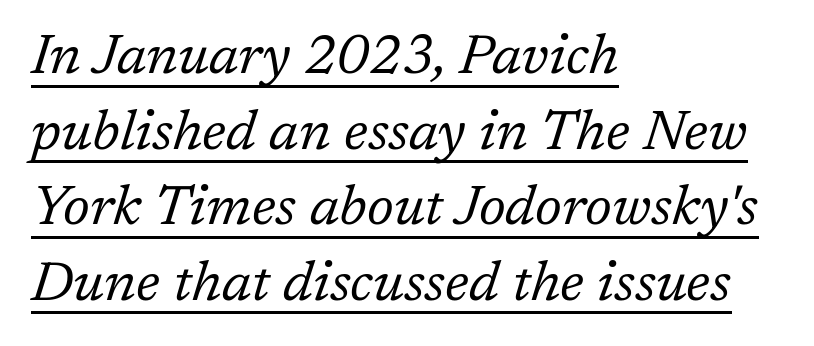
{"serif": "yes", "italic": "yes", "lean": "right", "slant_degrees": 17, "bold": "no", "weight": "regular", "width": "normal", "stroke_contrast": "low", "x_height": "medium", "monospaced": "no", "underline": "yes", "align": "left", "line_spacing": "normal", "line_spacing_ratio": 1.35, "letter_spacing": "normal", "letter_spacing_em": 0.0, "glyph_px": 56}
